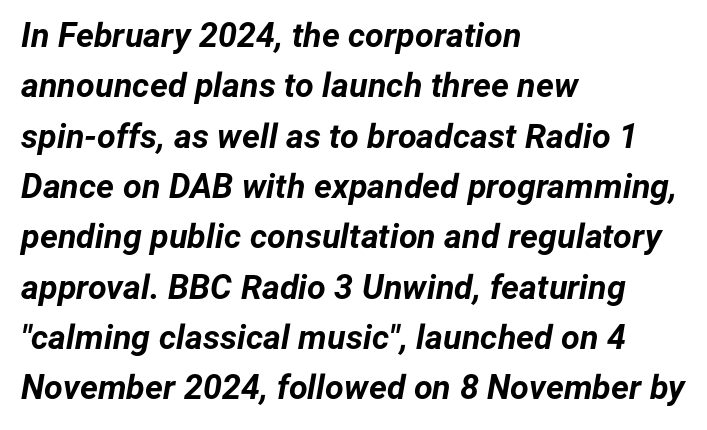
Caption: bold face, heavy strokes. Characters follow at the spacing the type designer built in. These lines are rendered in a variable-pitch font. Horizontal alignment here is leftward, the default for most running prose.
